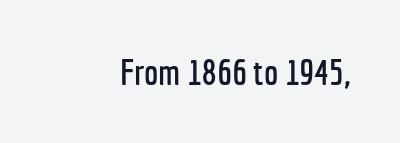
Q: Is the text italic (slanted)? A: No, it is upright.
Q: Is the typeface a serif or a sans-serif typeface? A: Sans-serif.
Q: Is the text underlined? A: No.
Q: Is the spacing between letters normal or unusually wide? A: Normal.
Q: Width (condensed, normal, or wide)? A: Condensed.
Q: Stroke contrast? A: Low.
Q: x-height? A: Medium.
Q: Monospaced? A: No.
